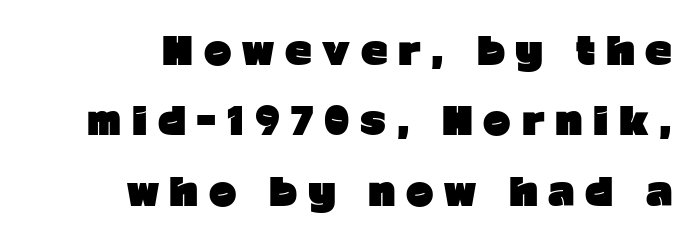
Q: Is the text bold? A: Yes.
Q: Is the text italic (slanted)? A: No, it is upright.
Q: Is the typeface a serif or a sans-serif typeface? A: Sans-serif.
Q: Is the text underlined? A: No.
Q: How is the paragraph aligned? A: Right-aligned.
Q: Is the spacing between letters normal or unusually wide? A: Unusually wide.
Q: Is the spacing between lines tight, normal or loose? A: Loose.
Q: Width (condensed, normal, or wide)? A: Normal.
Q: Stroke contrast? A: Low.
Q: x-height? A: Medium.
Q: Monospaced? A: No.
